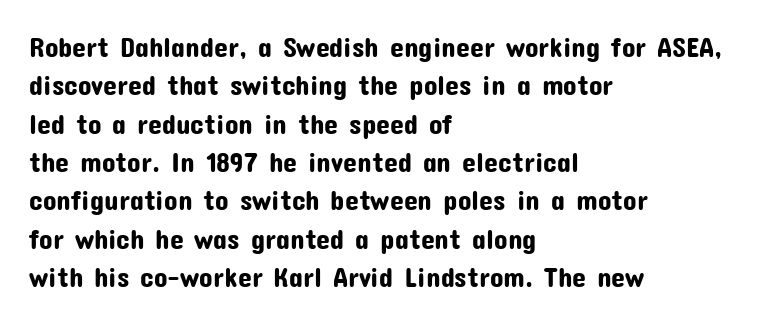
Q: Is the text italic (slanted)? A: No, it is upright.
Q: Is the typeface a serif or a sans-serif typeface? A: Sans-serif.
Q: Is the text underlined? A: No.
Q: How is the paragraph aligned? A: Left-aligned.
Q: Is the spacing between letters normal or unusually wide? A: Normal.
Q: Is the spacing between lines tight, normal or loose? A: Normal.
Q: Width (condensed, normal, or wide)? A: Normal.
Q: Stroke contrast? A: Low.
Q: x-height? A: Medium.
Q: Monospaced? A: No.
